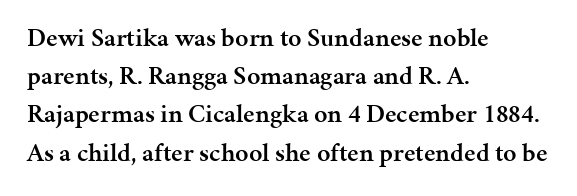
{"italic": "no", "bold": "semi", "underline": "no", "align": "left", "line_spacing": "normal", "line_spacing_ratio": 1.47, "letter_spacing": "normal", "letter_spacing_em": 0.0, "glyph_px": 26}
